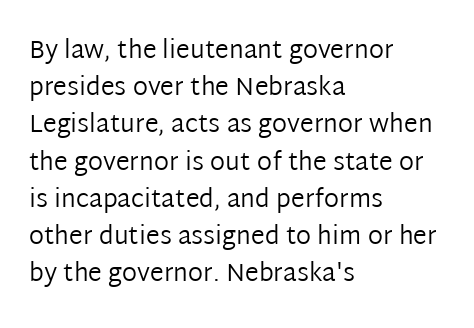
Q: Is the text bold? A: No.
Q: Is the text italic (slanted)? A: No, it is upright.
Q: Is the text underlined? A: No.
Q: How is the paragraph aligned? A: Left-aligned.
Q: Is the spacing between letters normal or unusually wide? A: Normal.
Q: Is the spacing between lines tight, normal or loose? A: Normal.
